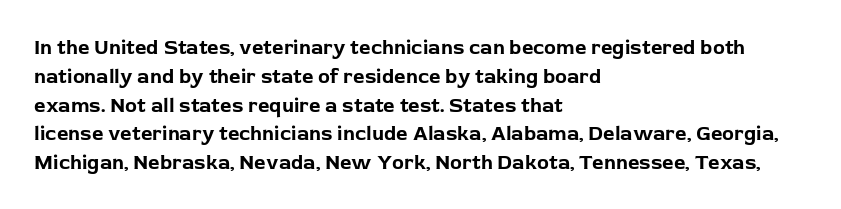
Line starts are locked; line ends wander. Bold? Absolutely — the strokes are thick and heavy. Nobody touched the tracking dial on this one. Bare-footed words on every line. These lines sit exactly where default settings would place them.
